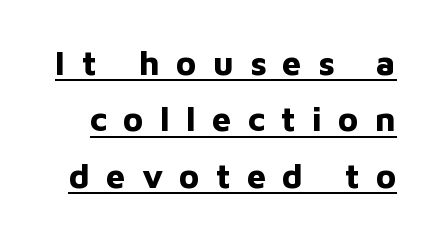
Q: Is the text bold? A: Yes.
Q: Is the text italic (slanted)? A: No, it is upright.
Q: Is the typeface a serif or a sans-serif typeface? A: Sans-serif.
Q: Is the text underlined? A: Yes.
Q: Is the spacing between letters normal or unusually wide? A: Unusually wide.
Q: Is the spacing between lines tight, normal or loose? A: Normal.
Q: Width (condensed, normal, or wide)? A: Normal.
Q: Stroke contrast? A: Low.
Q: x-height? A: Medium.
Q: Monospaced? A: No.
